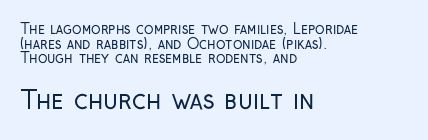
{"italic": "no", "bold": "no", "underline": "no", "align": "left", "line_spacing": "tight", "line_spacing_ratio": 1.05, "letter_spacing": "normal", "letter_spacing_em": 0.0, "larger_block": "second", "size_ratio": 1.79, "glyph_px": 25}
